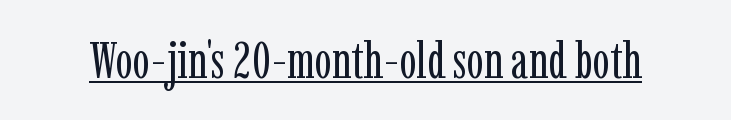
The image shows 51 px regular-weight, condensed serif type, upright; set normal letter spacing, underlined; low stroke contrast and a medium x-height.
